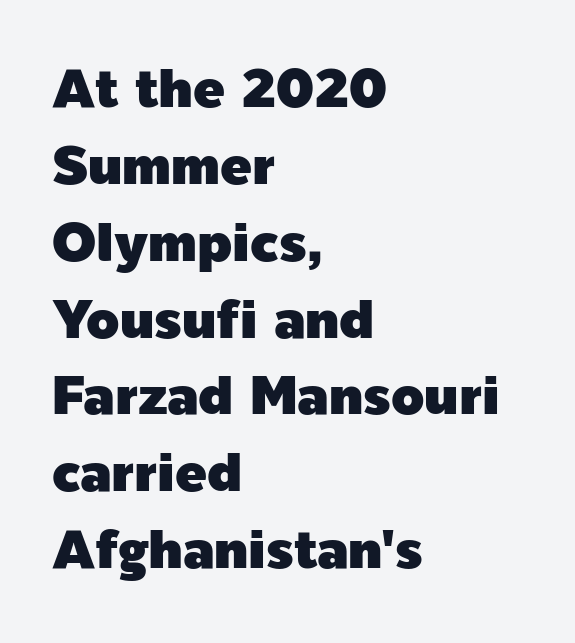
{"serif": "no", "italic": "no", "width": "normal", "x_height": "medium", "monospaced": "no", "underline": "no", "align": "left", "line_spacing": "normal", "line_spacing_ratio": 1.45, "letter_spacing": "normal", "letter_spacing_em": 0.0, "glyph_px": 53}
